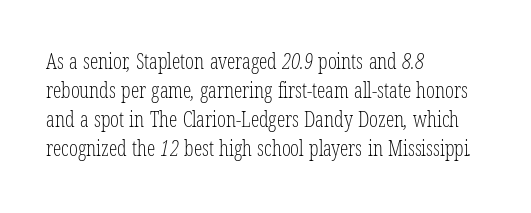
Q: Is the text bold? A: No.
Q: Is the text underlined? A: No.
Q: How is the paragraph aligned? A: Left-aligned.
Q: Is the spacing between letters normal or unusually wide? A: Normal.
Q: Is the spacing between lines tight, normal or loose? A: Normal.
